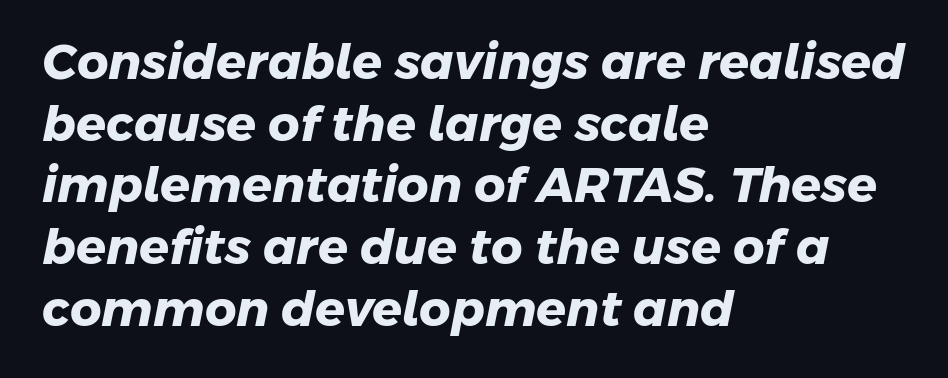
{"serif": "no", "bold": "yes", "weight": "heavy", "width": "normal", "stroke_contrast": "low", "x_height": "medium", "monospaced": "no", "underline": "no", "align": "left", "line_spacing": "normal", "line_spacing_ratio": 1.26, "letter_spacing": "normal", "letter_spacing_em": 0.0, "glyph_px": 49}
